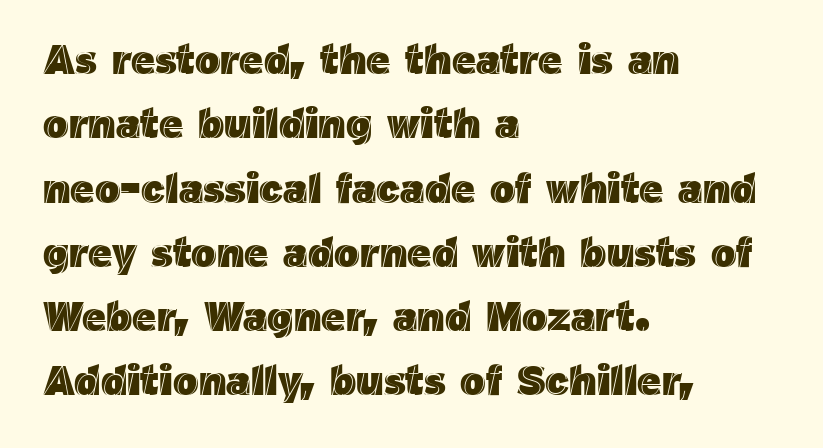
A bare baseline throughout the passage. Quick note: interline space is typical. Looks like regular typesetting: each glyph gets only the width it needs. Spacing between characters is what you'd get straight out of the box.
